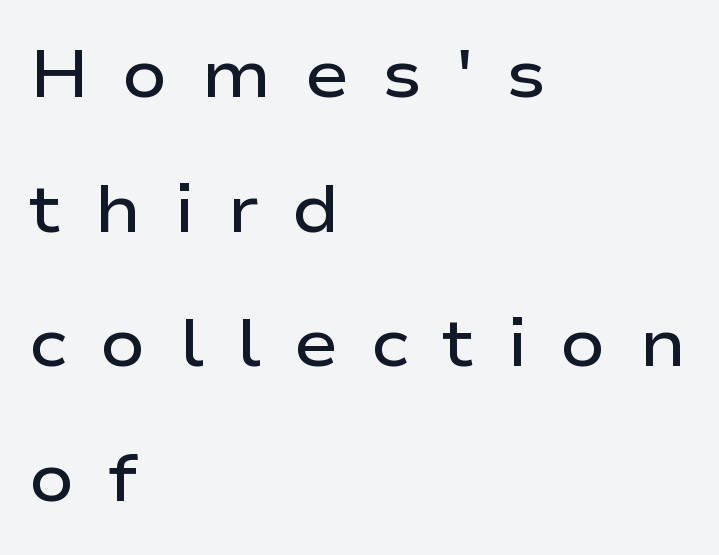
All the whitespace from short lines collects on the right. Nope, not italic — everything's standing straight. Students, this is semibold: more ink than regular, less than bold. Here the designer chose a conventional face with non-uniform glyph widths.
